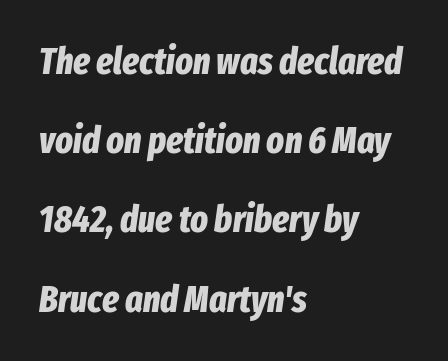
The image shows 37 px bold, condensed type, italic (leaning right); set left-aligned, loose line spacing (2.14x), normal letter spacing, not underlined; low stroke contrast and a medium x-height.
